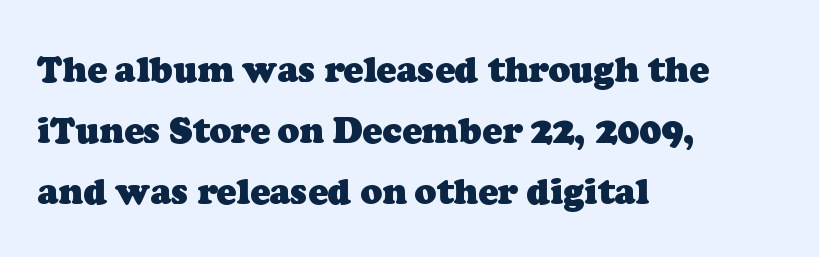
{"serif": "yes", "bold": "yes", "weight": "heavy", "width": "normal", "stroke_contrast": "low", "x_height": "medium", "monospaced": "no", "underline": "no", "align": "left", "line_spacing": "normal", "line_spacing_ratio": 1.69, "letter_spacing": "normal", "letter_spacing_em": 0.0, "glyph_px": 36}
